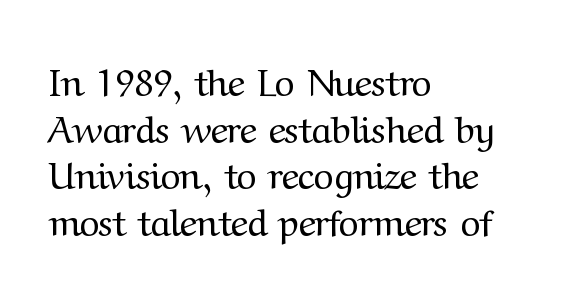
{"serif": "yes", "italic": "no", "bold": "no", "weight": "regular", "width": "normal", "stroke_contrast": "medium", "x_height": "medium", "monospaced": "no", "underline": "no", "align": "left", "line_spacing_ratio": 1.23, "letter_spacing": "normal", "letter_spacing_em": 0.0, "glyph_px": 38}
